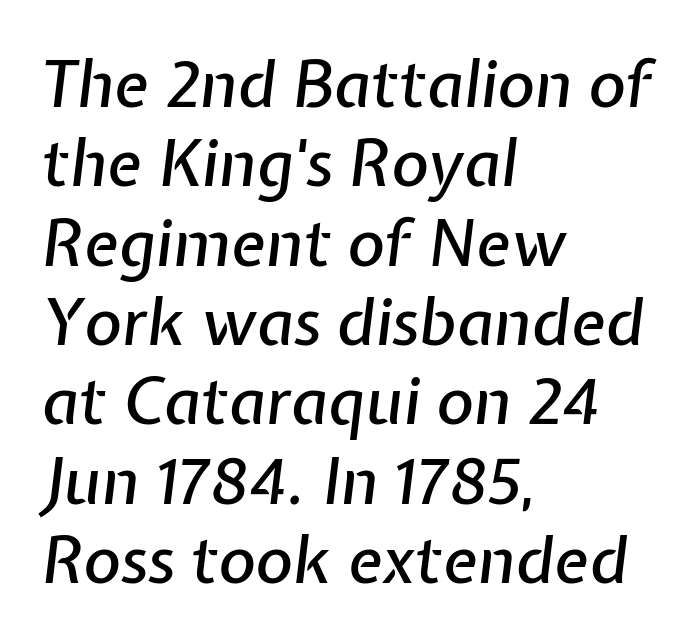
{"italic": "yes", "lean": "right", "slant_degrees": 7, "width": "normal", "stroke_contrast": "low", "x_height": "medium", "monospaced": "no", "underline": "no", "align": "left", "line_spacing_ratio": 1.24, "letter_spacing": "normal", "letter_spacing_em": 0.0, "glyph_px": 64}
